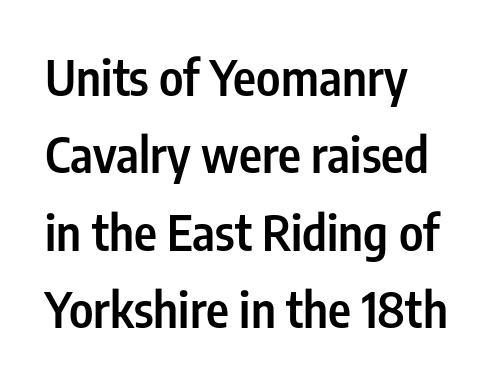
Q: Is the text bold? A: Semi-bold.
Q: Is the text italic (slanted)? A: No, it is upright.
Q: Is the typeface a serif or a sans-serif typeface? A: Sans-serif.
Q: Is the text underlined? A: No.
Q: How is the paragraph aligned? A: Left-aligned.
Q: Is the spacing between letters normal or unusually wide? A: Normal.
Q: Is the spacing between lines tight, normal or loose? A: Normal.
Q: Width (condensed, normal, or wide)? A: Condensed.
Q: Stroke contrast? A: Low.
Q: x-height? A: Medium.
Q: Monospaced? A: No.
